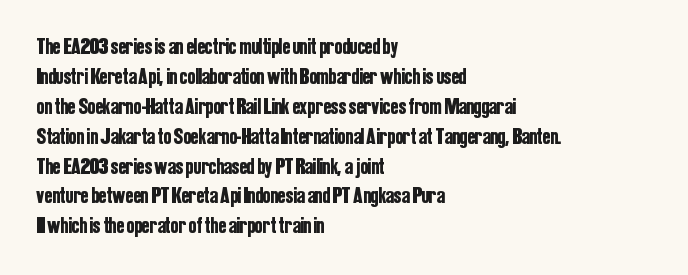
Q: Is the text italic (slanted)? A: No, it is upright.
Q: Is the text underlined? A: No.
Q: How is the paragraph aligned? A: Left-aligned.
Q: Is the spacing between letters normal or unusually wide? A: Normal.
Q: Is the spacing between lines tight, normal or loose? A: Normal.
